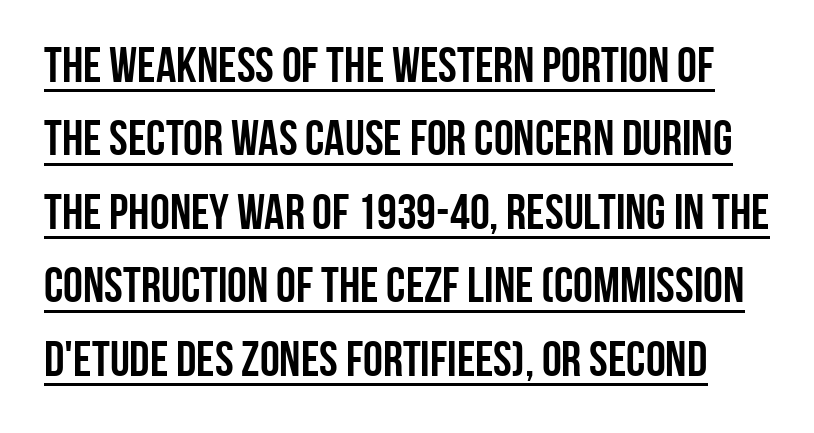
Does the lettering tilt? It doesn't — this is upright. The typesetting leans heavy: a genuine bold. The sample's only ornament is a line tracing under the words. This sample keeps an unexceptional amount of space between lines.
